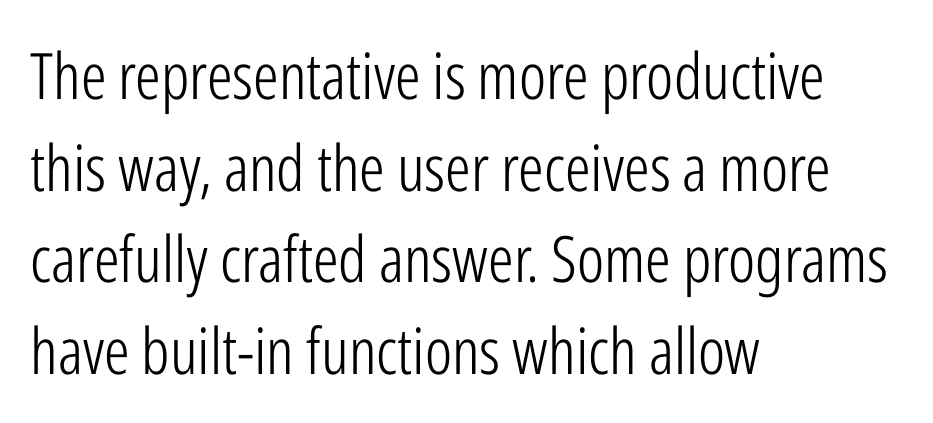
{"serif": "no", "italic": "no", "bold": "no", "weight": "light", "width": "condensed", "stroke_contrast": "low", "x_height": "medium", "monospaced": "no", "underline": "no", "align": "left", "line_spacing": "normal", "line_spacing_ratio": 1.43, "letter_spacing": "normal", "letter_spacing_em": 0.0, "glyph_px": 64}
